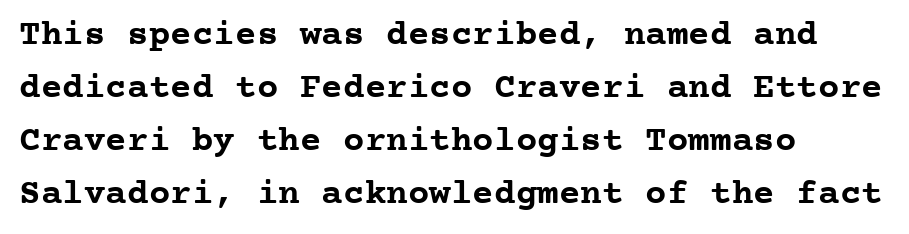
{"serif": "yes", "italic": "no", "bold": "yes", "weight": "semibold", "width": "normal", "stroke_contrast": "low", "x_height": "medium", "monospaced": "yes", "underline": "no", "align": "left", "line_spacing": "normal", "line_spacing_ratio": 1.47, "letter_spacing": "normal", "letter_spacing_em": 0.0, "glyph_px": 36}
